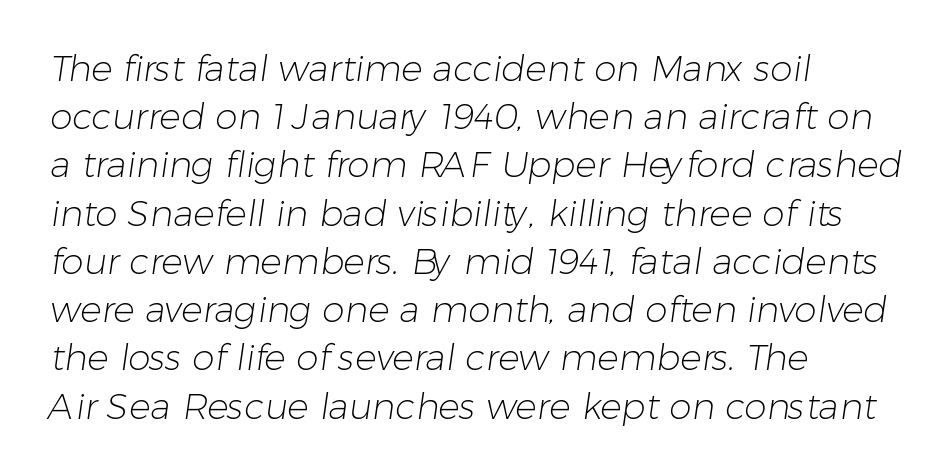
Q: Is the text bold? A: No.
Q: Is the typeface a serif or a sans-serif typeface? A: Sans-serif.
Q: Is the text underlined? A: No.
Q: How is the paragraph aligned? A: Left-aligned.
Q: Is the spacing between letters normal or unusually wide? A: Normal.
Q: Is the spacing between lines tight, normal or loose? A: Normal.
Q: Width (condensed, normal, or wide)? A: Normal.
Q: Stroke contrast? A: Low.
Q: x-height? A: Medium.
Q: Monospaced? A: No.
